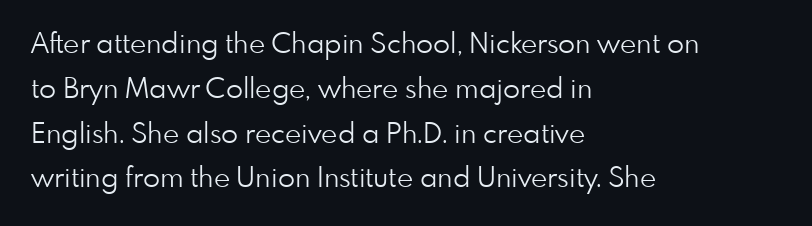
Q: Is the text bold? A: No.
Q: Is the text italic (slanted)? A: No, it is upright.
Q: Is the typeface a serif or a sans-serif typeface? A: Sans-serif.
Q: Is the text underlined? A: No.
Q: How is the paragraph aligned? A: Left-aligned.
Q: Is the spacing between letters normal or unusually wide? A: Normal.
Q: Is the spacing between lines tight, normal or loose? A: Normal.
Q: Width (condensed, normal, or wide)? A: Normal.
Q: Stroke contrast? A: Low.
Q: x-height? A: Small.
Q: Monospaced? A: No.
